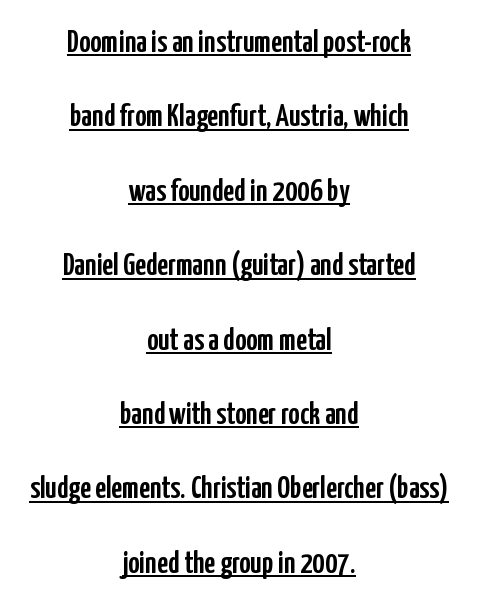
{"serif": "no", "italic": "no", "width": "condensed", "stroke_contrast": "low", "x_height": "medium", "monospaced": "no", "underline": "yes", "align": "center", "line_spacing": "loose", "line_spacing_ratio": 2.4, "letter_spacing": "normal", "letter_spacing_em": 0.0, "glyph_px": 31}
